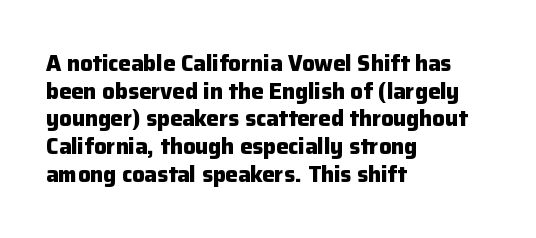
The image shows 22 px bold type, upright; set left-aligned, normal line spacing (1.26x), normal letter spacing, not underlined.
